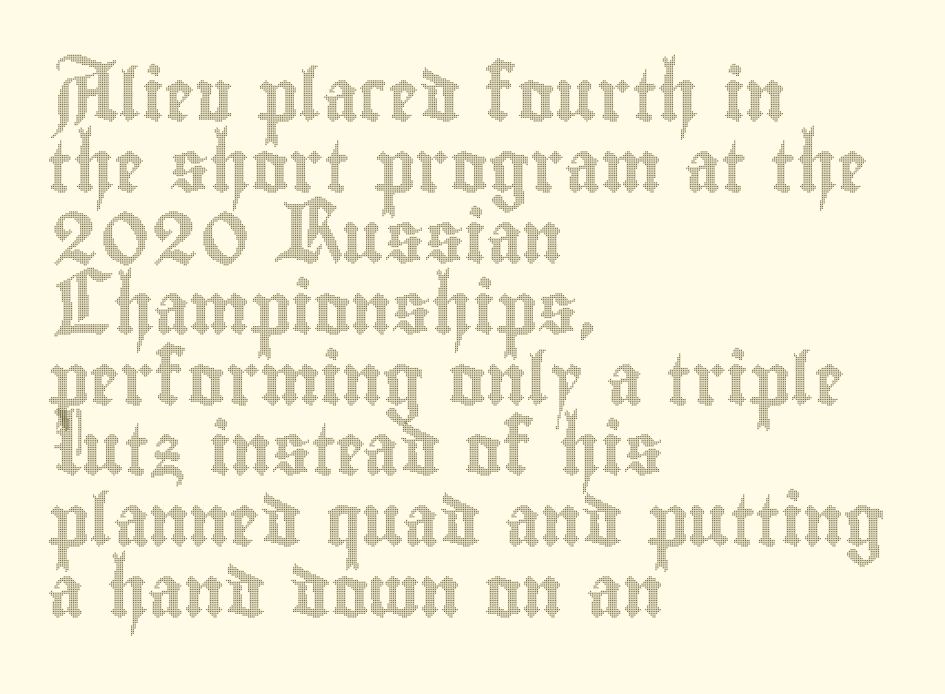
Q: Is the text italic (slanted)? A: No, it is upright.
Q: Is the text underlined? A: No.
Q: How is the paragraph aligned? A: Left-aligned.
Q: Is the spacing between letters normal or unusually wide? A: Normal.
Q: Is the spacing between lines tight, normal or loose? A: Normal.
Q: Width (condensed, normal, or wide)? A: Condensed.
Q: x-height? A: Small.
Q: Monospaced? A: No.
